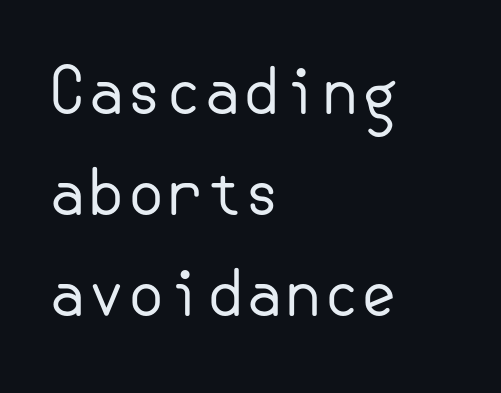
Q: Is the text bold? A: No.
Q: Is the text italic (slanted)? A: No, it is upright.
Q: Is the typeface a serif or a sans-serif typeface? A: Sans-serif.
Q: Is the text underlined? A: No.
Q: How is the paragraph aligned? A: Left-aligned.
Q: Is the spacing between letters normal or unusually wide? A: Normal.
Q: Is the spacing between lines tight, normal or loose? A: Normal.
Q: Width (condensed, normal, or wide)? A: Normal.
Q: Stroke contrast? A: Low.
Q: x-height? A: Small.
